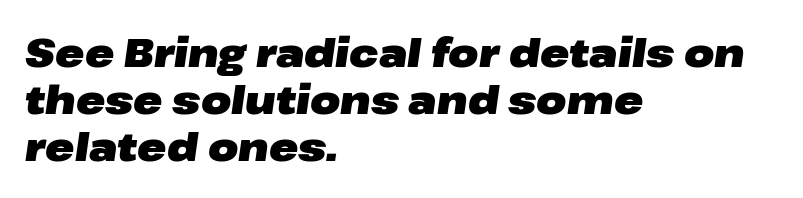
The image shows 39 px heavy, wide type, italic (leaning right); set left-aligned, line spacing 1.2x, normal letter spacing, not underlined; low stroke contrast and a medium x-height.
